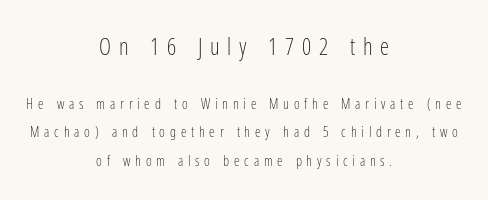
Typeset on center — no edge is straight. These lines were composed using upright roman letters. Descenders are the only things crossing below the line. Characters follow at a spacing far wider than the type designer built in.
